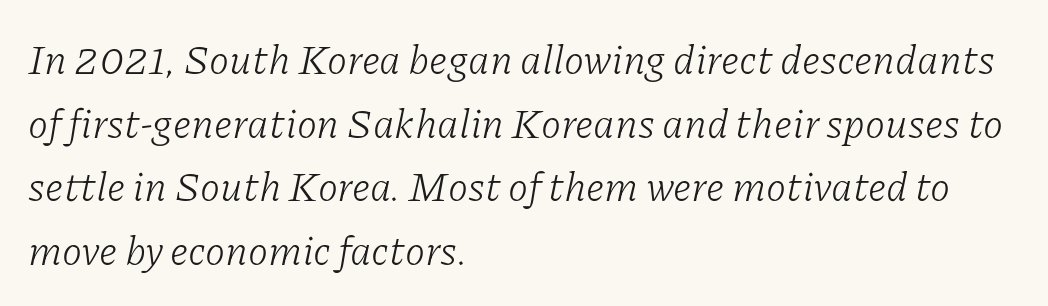
{"serif": "yes", "italic": "yes", "lean": "right", "slant_degrees": 11, "bold": "no", "weight": "light", "width": "normal", "stroke_contrast": "low", "x_height": "medium", "monospaced": "no", "underline": "no", "align": "left", "line_spacing": "normal", "line_spacing_ratio": 1.55, "letter_spacing": "normal", "letter_spacing_em": 0.0, "glyph_px": 41}
